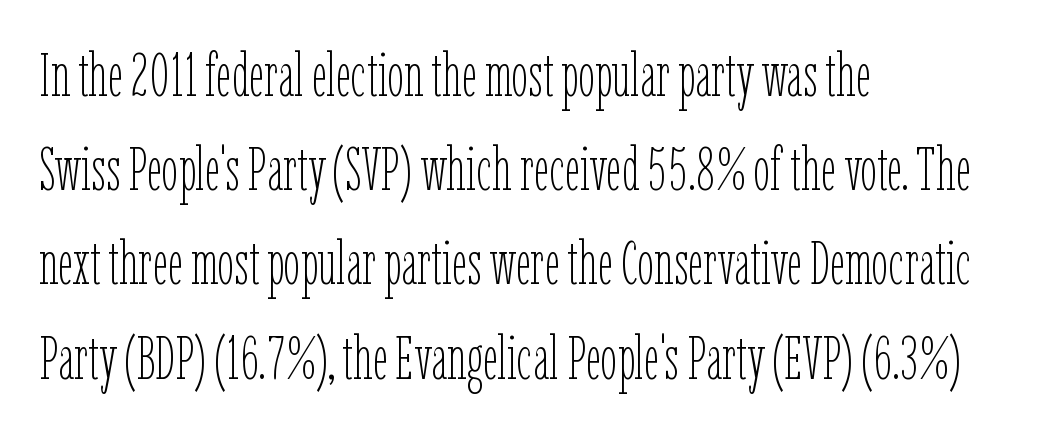
{"italic": "no", "bold": "no", "weight": "thin", "width": "condensed", "stroke_contrast": "low", "x_height": "medium", "monospaced": "no", "underline": "no", "align": "left", "line_spacing": "normal", "line_spacing_ratio": 1.57, "letter_spacing": "normal", "letter_spacing_em": 0.0, "glyph_px": 60}
